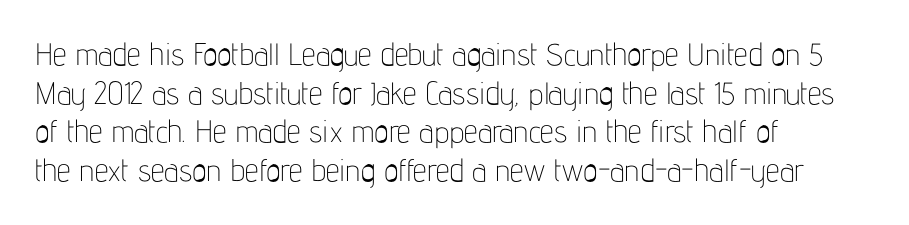
Q: Is the text bold? A: No.
Q: Is the text italic (slanted)? A: No, it is upright.
Q: Is the typeface a serif or a sans-serif typeface? A: Sans-serif.
Q: Is the text underlined? A: No.
Q: How is the paragraph aligned? A: Left-aligned.
Q: Is the spacing between letters normal or unusually wide? A: Normal.
Q: Is the spacing between lines tight, normal or loose? A: Normal.
Q: Width (condensed, normal, or wide)? A: Condensed.
Q: Stroke contrast? A: Low.
Q: x-height? A: Medium.
Q: Monospaced? A: No.
